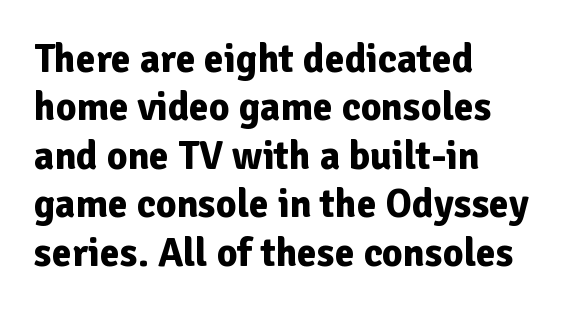
The image shows 40 px bold sans-serif type, upright; set left-aligned, line spacing 1.21x, normal letter spacing, not underlined; low stroke contrast and a medium x-height.
